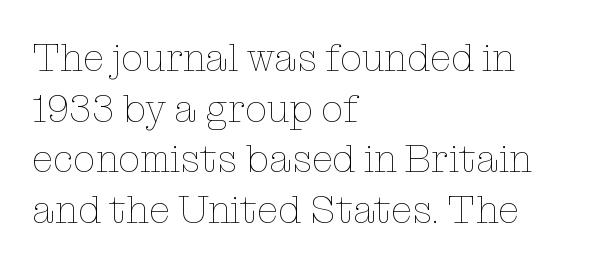
{"italic": "no", "bold": "no", "weight": "thin", "width": "normal", "stroke_contrast": "low", "x_height": "medium", "monospaced": "no", "underline": "no", "align": "left", "line_spacing": "normal", "line_spacing_ratio": 1.3, "letter_spacing": "normal", "letter_spacing_em": 0.0, "glyph_px": 39}
